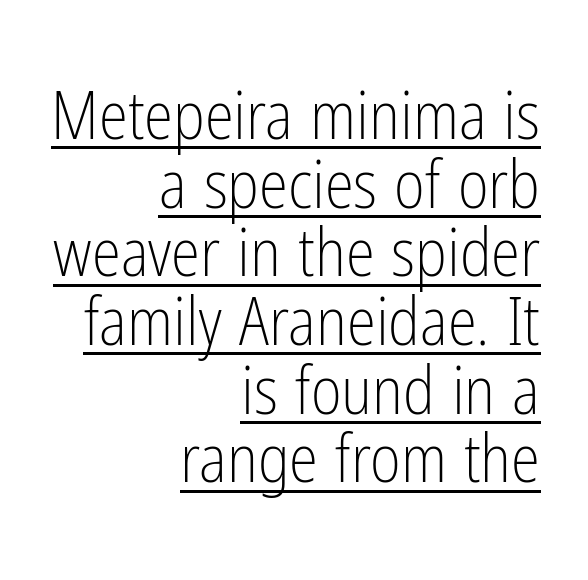
{"serif": "no", "italic": "no", "bold": "no", "weight": "light", "width": "condensed", "stroke_contrast": "low", "x_height": "medium", "monospaced": "no", "underline": "yes", "align": "right", "line_spacing": "tight", "line_spacing_ratio": 1.04, "letter_spacing": "normal", "letter_spacing_em": 0.0, "glyph_px": 66}
